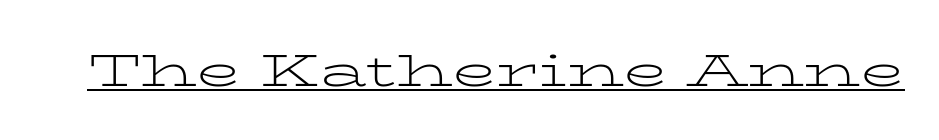
The image shows 45 px light, wide serif type, upright; set normal letter spacing, underlined; low stroke contrast and a medium x-height.
